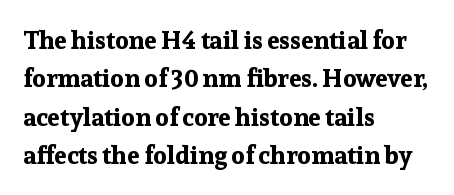
{"italic": "no", "bold": "yes", "underline": "no", "align": "left", "line_spacing": "normal", "line_spacing_ratio": 1.54, "letter_spacing": "normal", "letter_spacing_em": 0.0, "glyph_px": 25}
